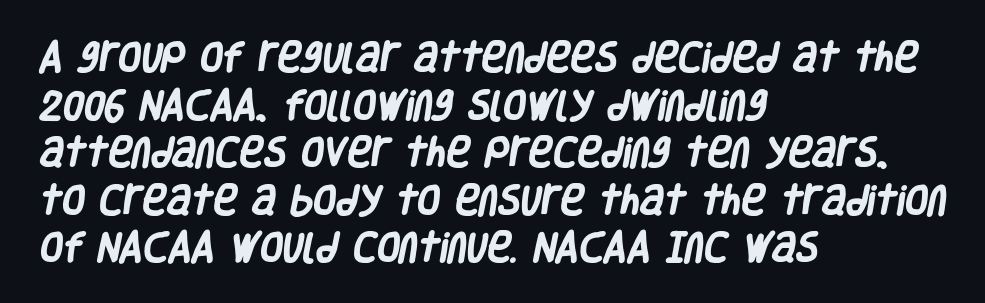
Q: Is the text bold? A: Yes.
Q: Is the typeface a serif or a sans-serif typeface? A: Sans-serif.
Q: Is the text underlined? A: No.
Q: How is the paragraph aligned? A: Left-aligned.
Q: Is the spacing between letters normal or unusually wide? A: Normal.
Q: Is the spacing between lines tight, normal or loose? A: Normal.
Q: Width (condensed, normal, or wide)? A: Condensed.
Q: Stroke contrast? A: Low.
Q: x-height? A: Large.
Q: Monospaced? A: No.
